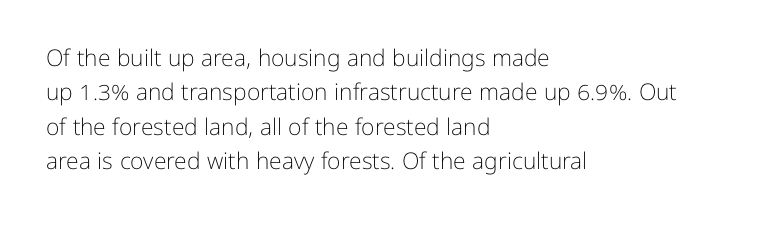
The vertical gap from one line to the next is medium. These lines were composed using upright roman letters. Horizontal alignment here is leftward, the default for most running prose. The gaps between neighbouring characters are ordinary and unremarkable. Weight: regular or lighter.
